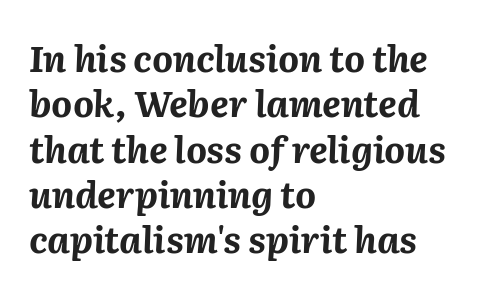
Q: Is the text bold? A: Yes.
Q: Is the text italic (slanted)? A: Yes, it leans right by about 2 degrees.
Q: Is the text underlined? A: No.
Q: How is the paragraph aligned? A: Left-aligned.
Q: Is the spacing between letters normal or unusually wide? A: Normal.
Q: Is the spacing between lines tight, normal or loose? A: Normal.
Q: Width (condensed, normal, or wide)? A: Normal.
Q: Stroke contrast? A: Medium.
Q: x-height? A: Medium.
Q: Monospaced? A: No.
